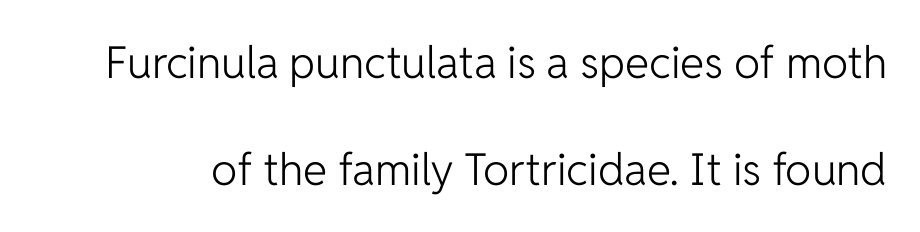
When letters stand straight like this, we call the style roman or upright. Unlike a traditional serif, this face leaves its strokes unadorned. The rendering uses a large line-height, opening up the rows. Characters follow at the spacing the type designer built in. Here the designer chose a conventional face with non-uniform glyph widths.
